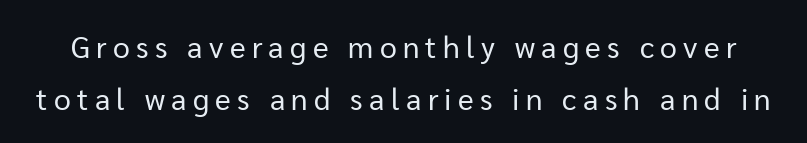
Nobody drew a line under any word here. These lines are composed in type without serifs. These lines have a slow, spaced-out rhythm from letter to letter. Weight: not bold — regular or lighter.
